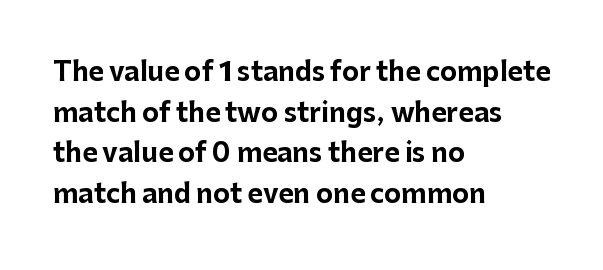
The image shows 26 px bold type, upright; set left-aligned, normal line spacing (1.56x), normal letter spacing, not underlined.
